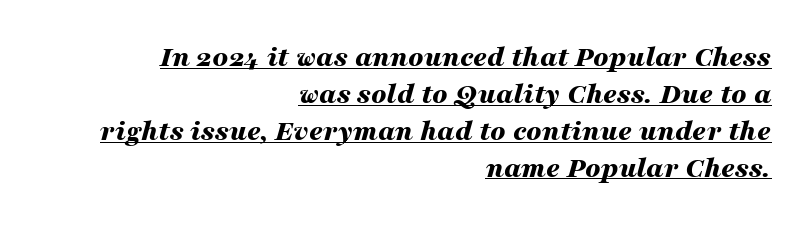
{"italic": "yes", "lean": "right", "slant_degrees": 16, "bold": "yes", "weight": "bold", "width": "wide", "stroke_contrast": "medium", "x_height": "medium", "monospaced": "no", "underline": "yes", "align": "right", "line_spacing_ratio": 1.23, "letter_spacing": "normal", "letter_spacing_em": 0.0, "glyph_px": 30}
